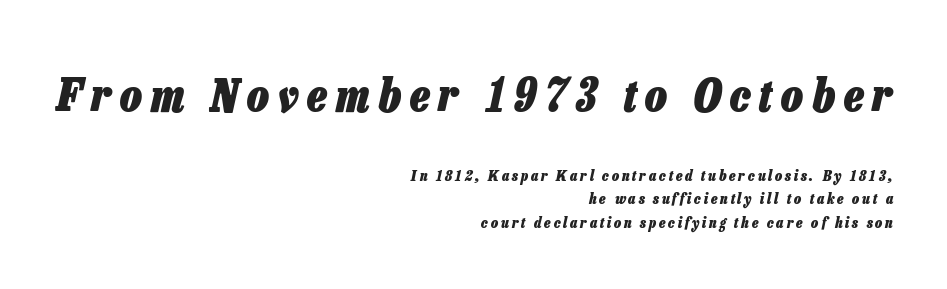
Q: Is the text bold? A: Yes.
Q: Is the text italic (slanted)? A: Yes, it leans right by about 13 degrees.
Q: Is the text underlined? A: No.
Q: How is the paragraph aligned? A: Right-aligned.
Q: Is the spacing between lines tight, normal or loose? A: Normal.
Q: Which block of text is set in a larger size, the first (top) or the second (bottom)? A: The first (top) one.
Q: Width (condensed, normal, or wide)? A: Condensed.
Q: Stroke contrast? A: Low.
Q: x-height? A: Medium.
Q: Monospaced? A: No.
